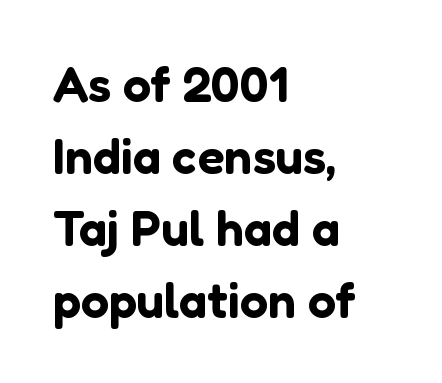
{"serif": "no", "italic": "no", "width": "normal", "stroke_contrast": "low", "x_height": "medium", "monospaced": "no", "underline": "no", "align": "left", "line_spacing": "normal", "line_spacing_ratio": 1.44, "letter_spacing": "normal", "letter_spacing_em": 0.0, "glyph_px": 50}
